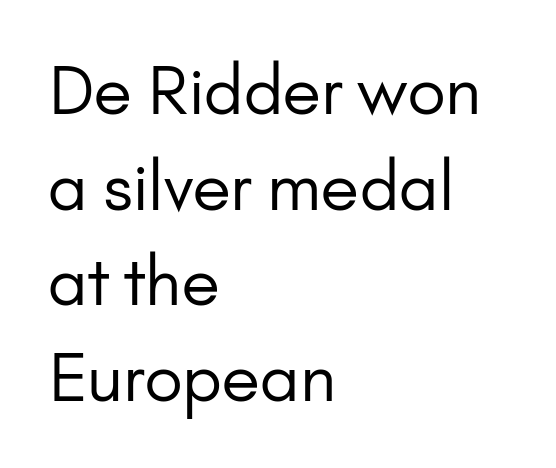
{"serif": "no", "italic": "no", "bold": "no", "weight": "regular", "width": "normal", "stroke_contrast": "low", "x_height": "small", "monospaced": "no", "underline": "no", "align": "left", "line_spacing": "normal", "line_spacing_ratio": 1.45, "letter_spacing": "normal", "letter_spacing_em": 0.0, "glyph_px": 66}
